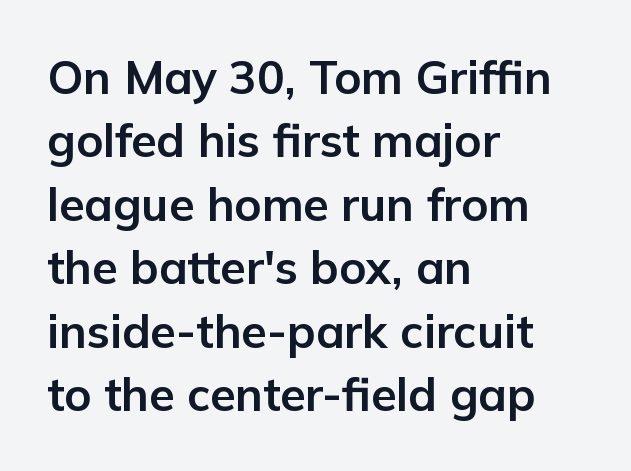
{"serif": "no", "italic": "no", "bold": "yes", "weight": "bold", "width": "normal", "stroke_contrast": "low", "x_height": "medium", "monospaced": "no", "underline": "no", "align": "left", "line_spacing": "normal", "line_spacing_ratio": 1.38, "letter_spacing": "normal", "letter_spacing_em": 0.0, "glyph_px": 46}
